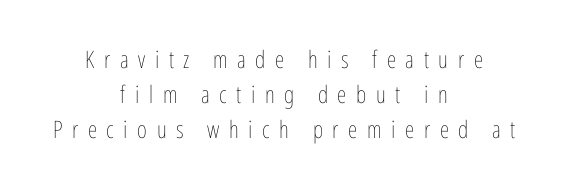
{"italic": "no", "bold": "no", "underline": "no", "align": "center", "line_spacing": "normal", "line_spacing_ratio": 1.45, "letter_spacing": "wide", "letter_spacing_em": 0.4, "glyph_px": 24}
